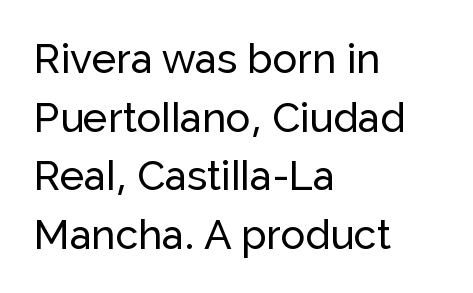
The string is rendered with underlining switched off. This is the regular roman posture of the typeface. The designer went with a sans here, leaving each stem footless. Letter spacing: default. A classic flush-left, rag-right setting is used for this passage. The passage shown stacks its lines at a standard gap.
